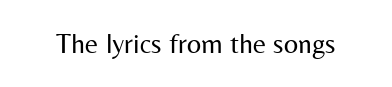
Q: Is the text bold? A: No.
Q: Is the text italic (slanted)? A: No, it is upright.
Q: Is the typeface a serif or a sans-serif typeface? A: Sans-serif.
Q: Is the text underlined? A: No.
Q: Is the spacing between letters normal or unusually wide? A: Normal.
Q: Width (condensed, normal, or wide)? A: Normal.
Q: Stroke contrast? A: Medium.
Q: x-height? A: Medium.
Q: Monospaced? A: No.
